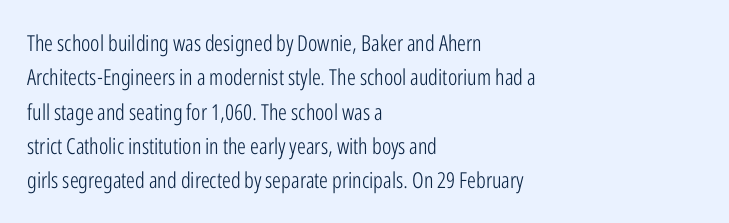
{"italic": "no", "bold": "no", "underline": "no", "align": "left", "line_spacing": "normal", "line_spacing_ratio": 1.56, "letter_spacing": "normal", "letter_spacing_em": 0.0, "glyph_px": 22}
